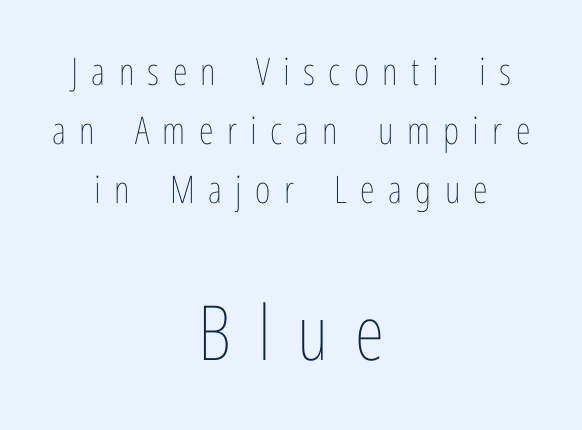
The image shows 76 px thin, condensed type, upright; set centered, normal line spacing (1.55x), unusually wide letter spacing (+0.35 em), not underlined; the second (bottom) block is 2.0x larger; low stroke contrast and a medium x-height.
